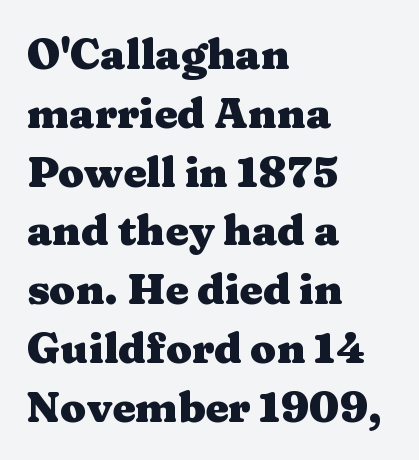
Evenly set lines give the paragraph a standard silhouette. Type style note: has serifs. The text block is weighted toward the left margin, trailing off unevenly rightward. These lines are rendered in a variable-pitch font. No extra tracking has been applied to these lines.
